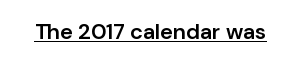
Typesetter's note: demi weight, one step under bold. This sample uses plain, unmodified letter spacing. Honestly, the underline is the first thing you notice here. A typesetter would mark this as roman, not italic.
